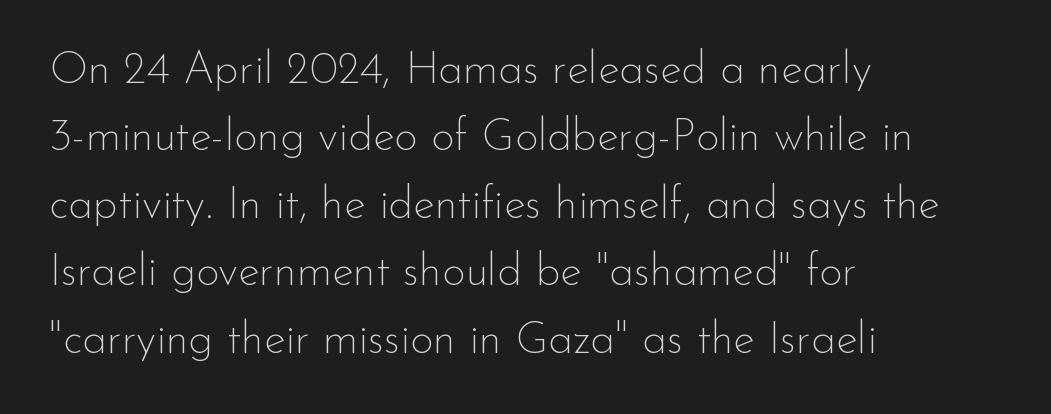
{"serif": "no", "italic": "no", "bold": "no", "weight": "thin", "width": "normal", "stroke_contrast": "low", "x_height": "small", "monospaced": "no", "underline": "no", "align": "left", "line_spacing": "normal", "line_spacing_ratio": 1.5, "letter_spacing": "normal", "letter_spacing_em": 0.0, "glyph_px": 45}
